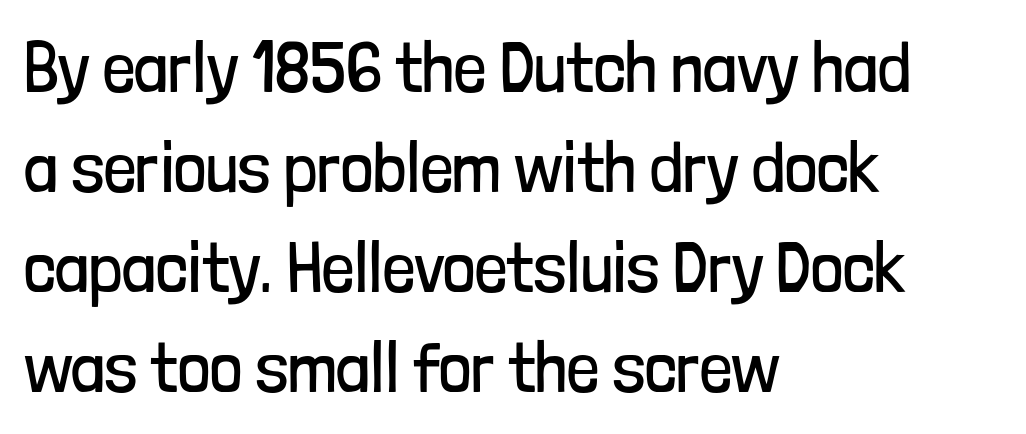
Q: Is the text bold? A: No.
Q: Is the text italic (slanted)? A: No, it is upright.
Q: Is the typeface a serif or a sans-serif typeface? A: Sans-serif.
Q: Is the text underlined? A: No.
Q: How is the paragraph aligned? A: Left-aligned.
Q: Is the spacing between letters normal or unusually wide? A: Normal.
Q: Is the spacing between lines tight, normal or loose? A: Normal.
Q: Width (condensed, normal, or wide)? A: Condensed.
Q: Stroke contrast? A: Low.
Q: x-height? A: Medium.
Q: Monospaced? A: No.
